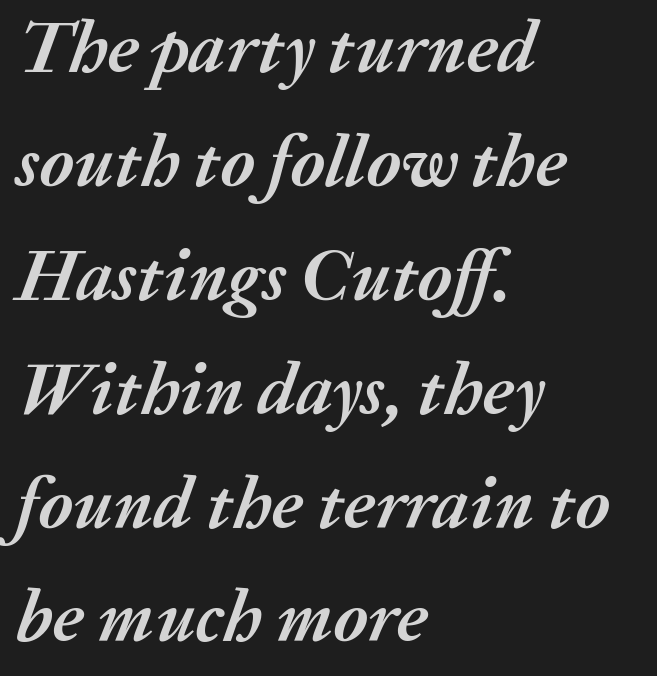
The space between consecutive lines is moderate. Looks like regular typesetting: each glyph gets only the width it needs. The passage is arranged the way most books set body copy — flush left. Each word holds together tightly as a unit, with standard inter-letter gaps.
